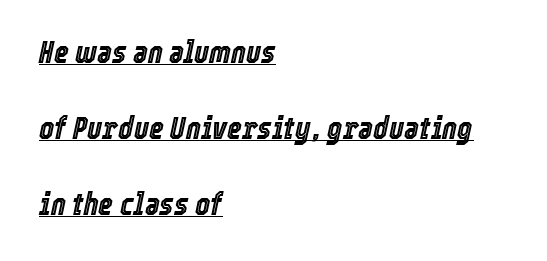
{"italic": "yes", "lean": "right", "slant_degrees": 12, "width": "condensed", "x_height": "medium", "monospaced": "no", "underline": "yes", "align": "left", "line_spacing": "loose", "line_spacing_ratio": 2.37, "letter_spacing": "normal", "letter_spacing_em": 0.0, "glyph_px": 32}
